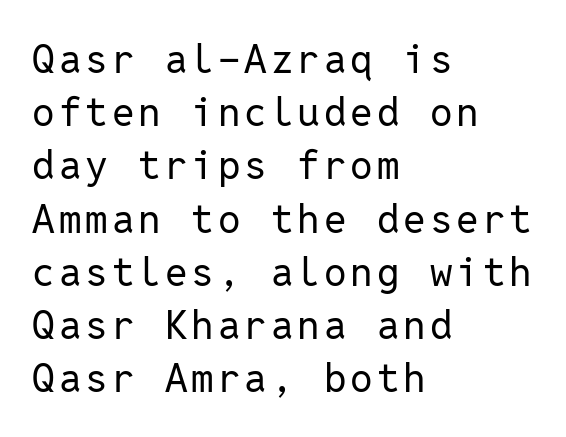
The weight would be labelled regular, book, light, or lighter still. The gap between lines stays unmarked. Posture: upright roman. Vertical spacing — default. The rendering uses typewriter-style spacing with identical character cells.
